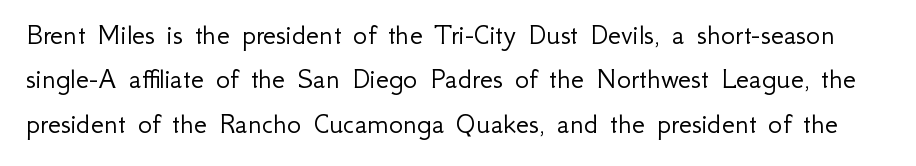
Bold? No — there's no thickening of the strokes. This sample has the flowing, uneven cadence of proportional lettering. The space beneath each line is pristine and unruled. The passage shown stacks its lines at a standard gap. Between one letter and the next there's only the usual sliver of space. Every stem runs plumb, perpendicular to the baseline.
